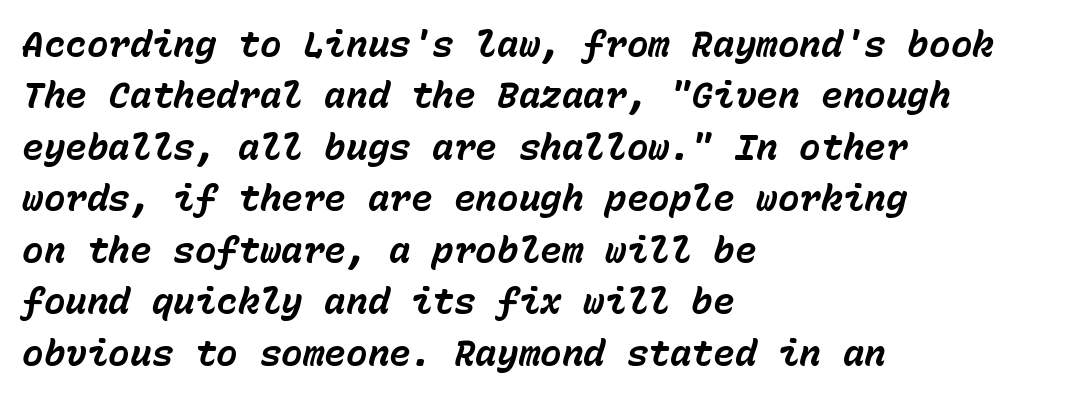
Q: Is the text bold? A: Yes.
Q: Is the text italic (slanted)? A: Yes, it leans right by about 15 degrees.
Q: Is the text underlined? A: No.
Q: How is the paragraph aligned? A: Left-aligned.
Q: Is the spacing between letters normal or unusually wide? A: Normal.
Q: Is the spacing between lines tight, normal or loose? A: Normal.
Q: Width (condensed, normal, or wide)? A: Normal.
Q: Stroke contrast? A: Low.
Q: x-height? A: Medium.
Q: Monospaced? A: Yes.
